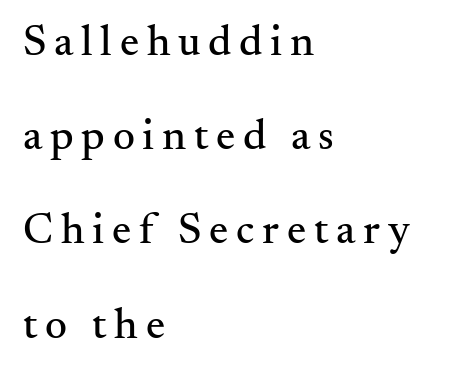
Every stem runs plumb, perpendicular to the baseline. In terms of letterform style, serifs are clearly present. The space beneath each line is pristine and unruled. This block would shrink considerably if given ordinary leading; it's expanded now.
